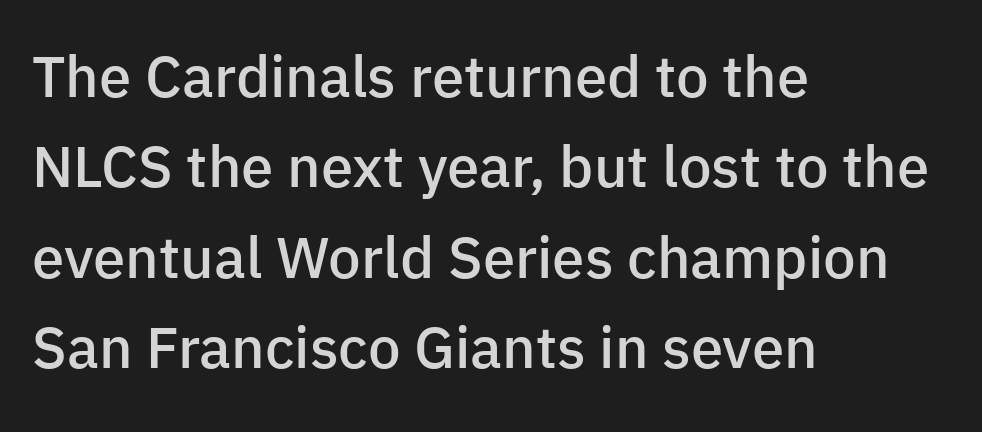
The image shows 58 px semibold sans-serif type, upright; set left-aligned, normal line spacing (1.56x), normal letter spacing, not underlined; low stroke contrast and a medium x-height.
